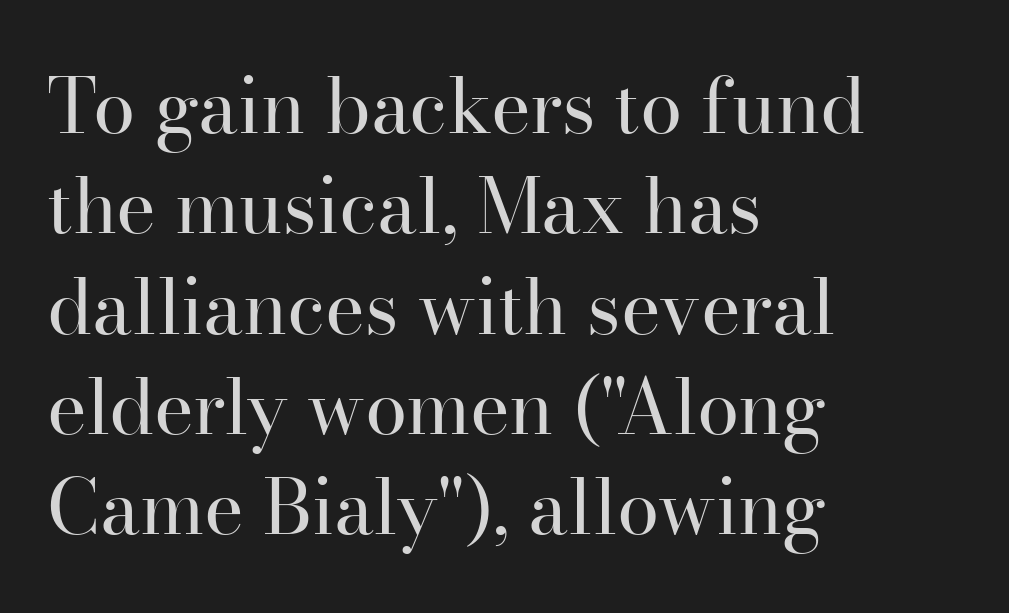
Q: Is the text bold? A: No.
Q: Is the text italic (slanted)? A: No, it is upright.
Q: Is the typeface a serif or a sans-serif typeface? A: Serif.
Q: Is the text underlined? A: No.
Q: How is the paragraph aligned? A: Left-aligned.
Q: Is the spacing between letters normal or unusually wide? A: Normal.
Q: Is the spacing between lines tight, normal or loose? A: Normal.
Q: Width (condensed, normal, or wide)? A: Normal.
Q: Stroke contrast? A: High.
Q: x-height? A: Small.
Q: Monospaced? A: No.
